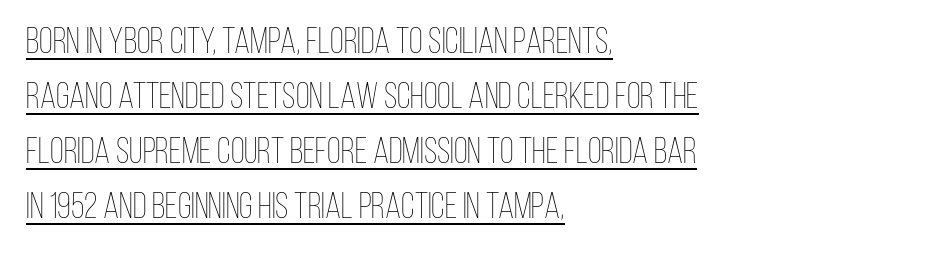
The image shows 36 px thin, condensed type, upright; set left-aligned, normal line spacing (1.53x), normal letter spacing, underlined; low stroke contrast and a large x-height.
